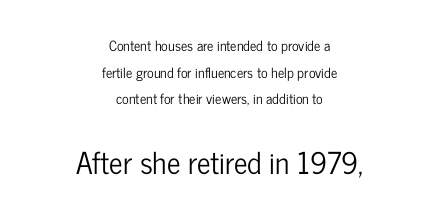
The image shows 30 px condensed sans-serif type, upright; set centered, loose line spacing (1.9x), normal letter spacing, not underlined; the second (bottom) block is 2.14x larger; low stroke contrast and a medium x-height.
